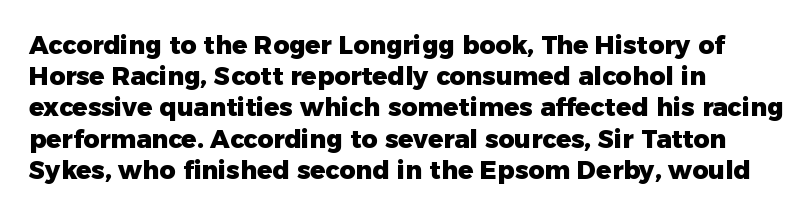
The image shows 25 px bold type, upright; set left-aligned, normal line spacing (1.25x), normal letter spacing, not underlined.
